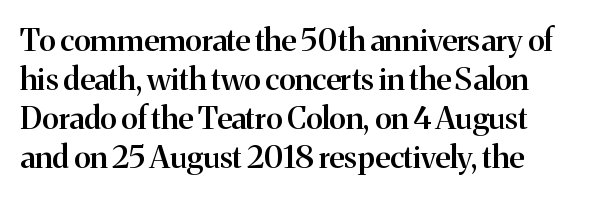
Here the designer chose a conventional face with non-uniform glyph widths. The line texture is even and compact thanks to regular tracking. How would I describe the line gaps? Plain and ordinary. Characters remain perfectly vertical along every line. Weight check: semibold — heavier than regular, not quite bold. No word sits above an underline.
